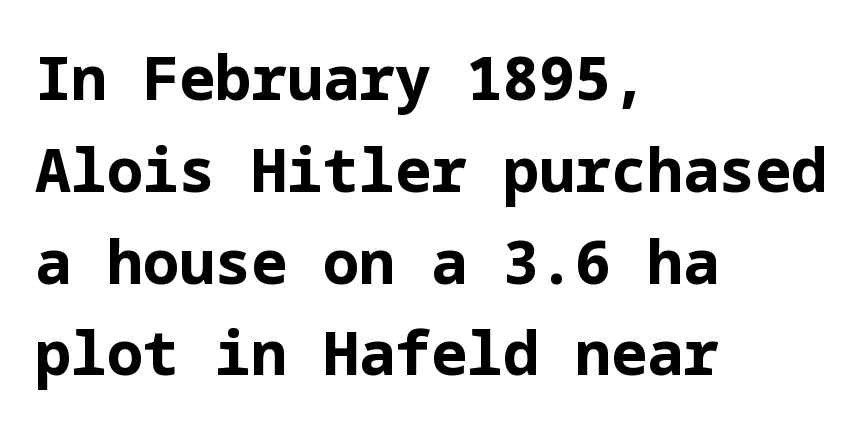
Evenly set lines give the paragraph a standard silhouette. Descender tails drop into unmarked territory. These lines are composed in type without serifs. This is the regular roman posture of the typeface. All the whitespace from short lines collects on the right.
